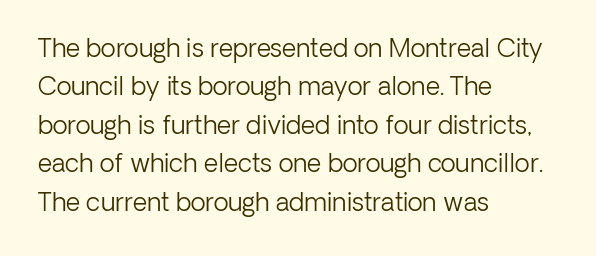
This sample uses an upright cut, with every glyph sitting square on the baseline. The string is rendered with underlining switched off. Tracking value appears to be zero — textbook default spacing. The lines in this sample share a left origin and differ only in where they stop. Vertical spacing — default.
